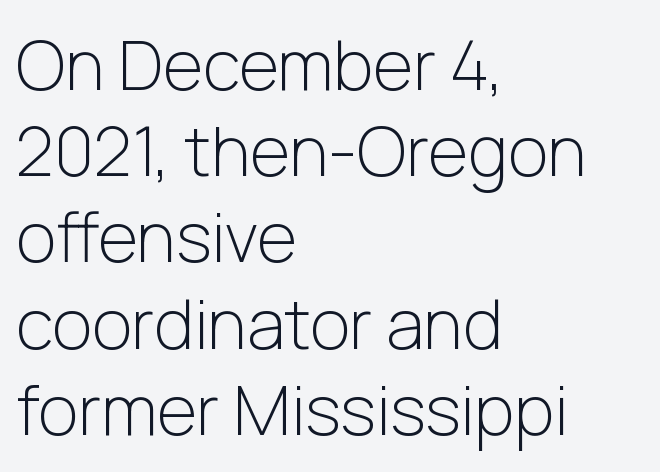
Q: Is the text bold? A: No.
Q: Is the text italic (slanted)? A: No, it is upright.
Q: Is the typeface a serif or a sans-serif typeface? A: Sans-serif.
Q: Is the text underlined? A: No.
Q: How is the paragraph aligned? A: Left-aligned.
Q: Is the spacing between letters normal or unusually wide? A: Normal.
Q: Is the spacing between lines tight, normal or loose? A: Normal.
Q: Width (condensed, normal, or wide)? A: Normal.
Q: Stroke contrast? A: Low.
Q: x-height? A: Medium.
Q: Monospaced? A: No.
